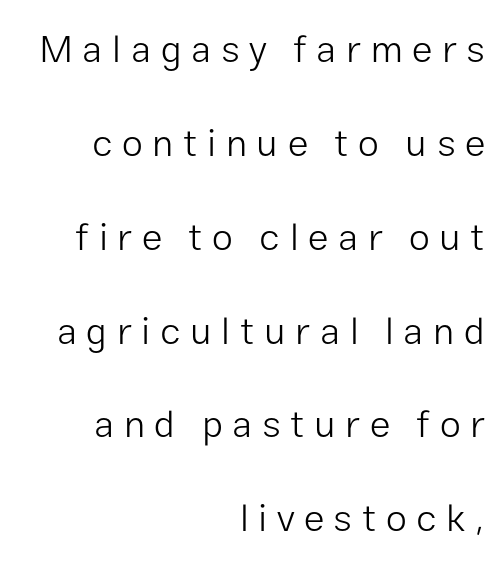
Ink coverage per letter is moderate at most. Does extra space separate the letters? Yes, quite a lot of it. Is the block centered? No — it sits flush against the right margin. The baseline area is clear. Unlike italic type, these characters show no tilt at all. A sans-serif font was chosen for this passage.
